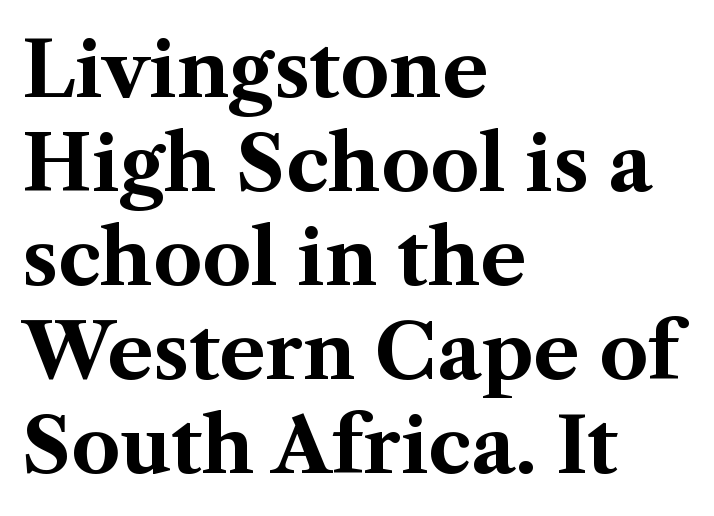
{"serif": "yes", "italic": "no", "bold": "yes", "weight": "bold", "width": "normal", "stroke_contrast": "medium", "x_height": "medium", "monospaced": "no", "underline": "no", "align": "left", "line_spacing_ratio": 1.22, "letter_spacing": "normal", "letter_spacing_em": 0.0, "glyph_px": 77}
